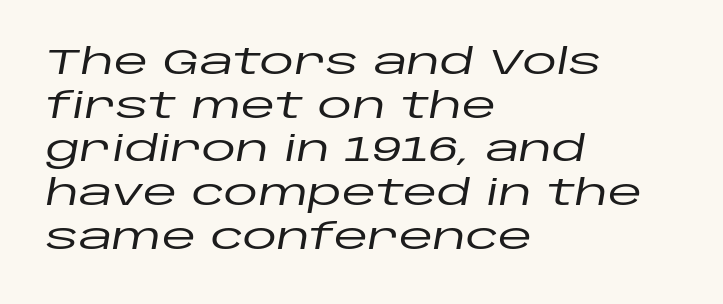
The vertical gap from one line to the next is medium. Horizontally, the lines are justified to the leading edge only. Inter-character spacing is left at the font's built-in metrics. Observe the lean: these are italic letterforms.
